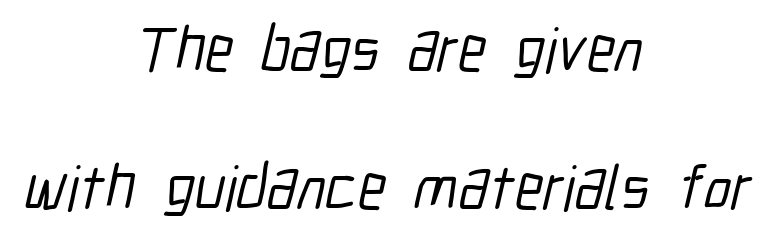
How would I describe the line gaps? Wide and relaxed. This rendering uses center alignment, leaving both contours irregular but symmetric. The space directly below the letters is spotless. The type family on display is of the sans-serif kind. The face used here is proportionally spaced, like ordinary book or web type. Characters follow at the spacing the type designer built in.
